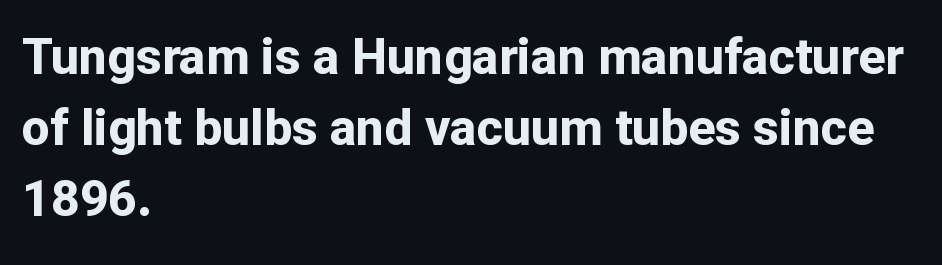
The image shows 50 px bold sans-serif type, upright; set left-aligned, normal line spacing (1.42x), normal letter spacing, not underlined; low stroke contrast and a medium x-height.
